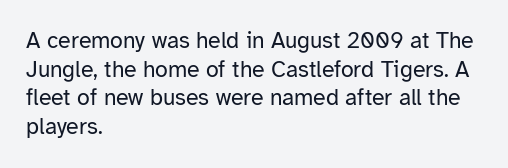
{"italic": "no", "bold": "no", "underline": "no", "align": "left", "line_spacing": "normal", "line_spacing_ratio": 1.25, "letter_spacing": "normal", "letter_spacing_em": 0.0, "glyph_px": 23}
